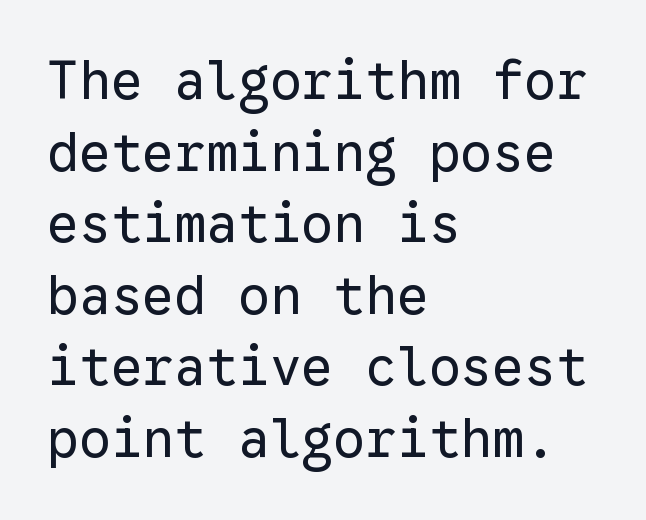
The image shows 53 px regular-weight sans-serif type, upright, monospaced; set left-aligned, normal line spacing (1.35x), normal letter spacing, not underlined; low stroke contrast and a medium x-height.
